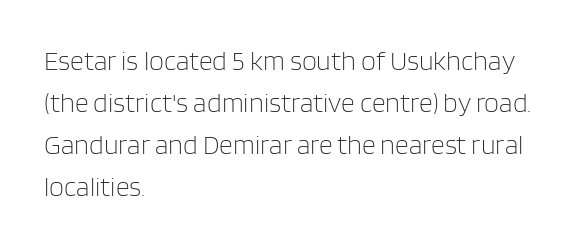
Each new line begins a customary step beneath the previous one. The passage shown is not underscored anywhere. Weight: not bold — regular or lighter. Nope, not italic — everything's standing straight. A classic flush-left, rag-right setting is used for this passage.
